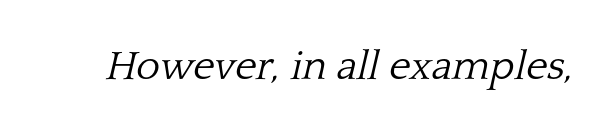
{"serif": "yes", "italic": "yes", "lean": "right", "slant_degrees": 13, "bold": "no", "weight": "light", "width": "normal", "stroke_contrast": "low", "x_height": "medium", "monospaced": "no", "underline": "no", "letter_spacing": "normal", "letter_spacing_em": 0.0, "glyph_px": 41}
